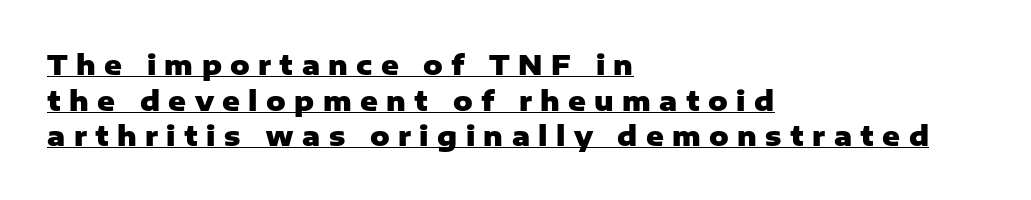
{"italic": "no", "bold": "yes", "underline": "yes", "align": "left", "line_spacing": "normal", "line_spacing_ratio": 1.32, "letter_spacing": "wide", "letter_spacing_em": 0.31, "glyph_px": 27}
